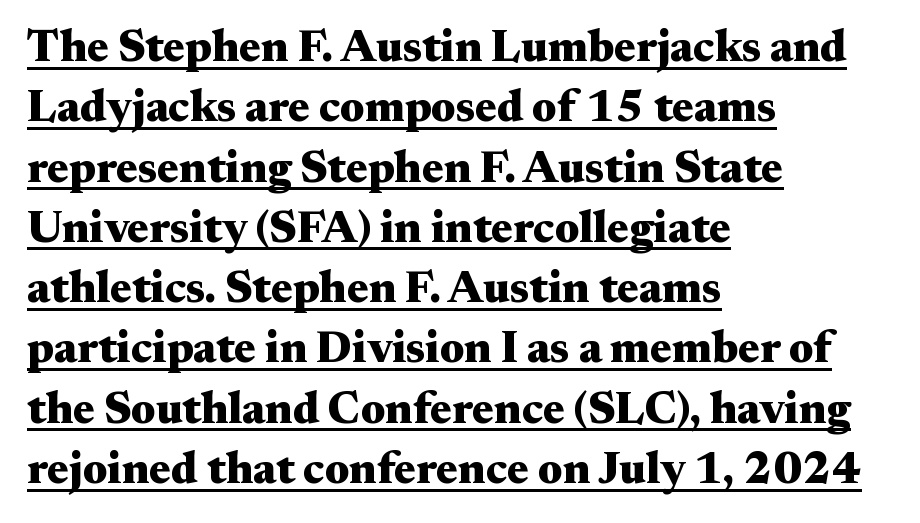
Q: Is the text bold? A: Yes.
Q: Is the text italic (slanted)? A: No, it is upright.
Q: Is the typeface a serif or a sans-serif typeface? A: Serif.
Q: Is the text underlined? A: Yes.
Q: How is the paragraph aligned? A: Left-aligned.
Q: Is the spacing between letters normal or unusually wide? A: Normal.
Q: Is the spacing between lines tight, normal or loose? A: Normal.
Q: Width (condensed, normal, or wide)? A: Wide.
Q: Stroke contrast? A: Medium.
Q: x-height? A: Small.
Q: Monospaced? A: No.
